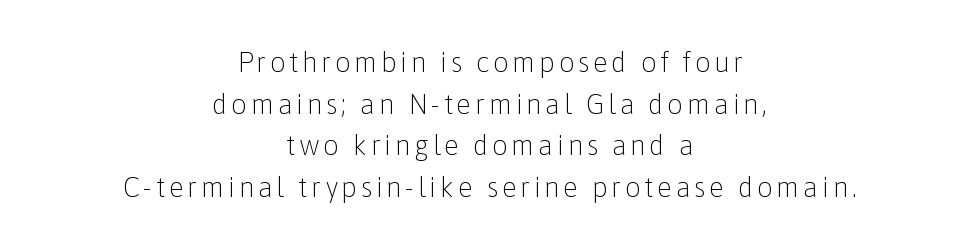
The image shows 28 px light sans-serif type, upright; set centered, normal line spacing (1.49x), not underlined; low stroke contrast and a medium x-height.
